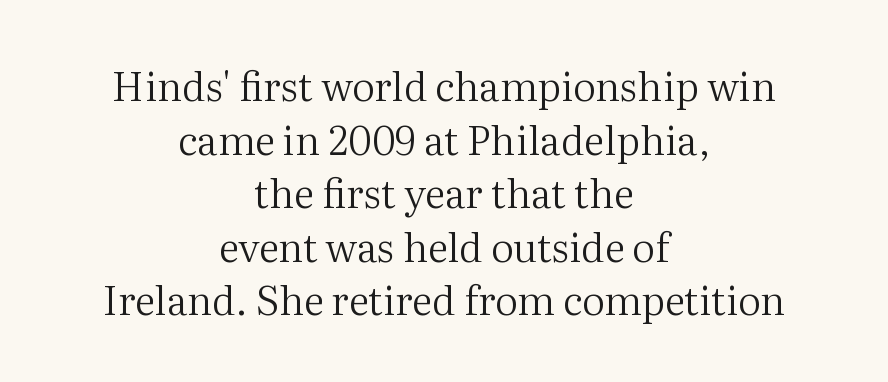
{"serif": "yes", "italic": "no", "bold": "no", "weight": "regular", "width": "normal", "stroke_contrast": "medium", "x_height": "medium", "monospaced": "no", "underline": "no", "align": "center", "line_spacing": "normal", "line_spacing_ratio": 1.34, "letter_spacing": "normal", "letter_spacing_em": 0.0, "glyph_px": 40}
